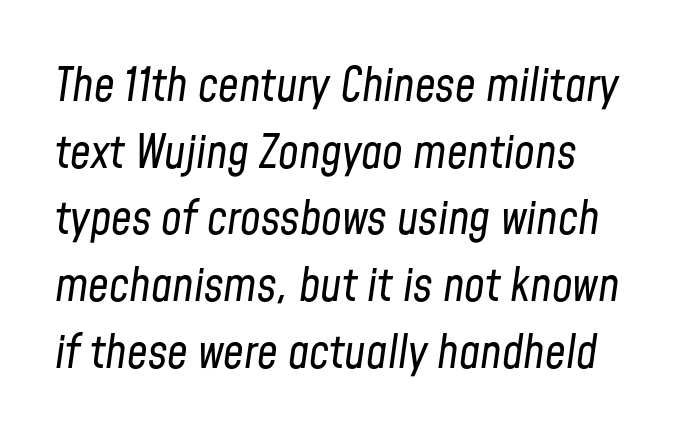
{"italic": "yes", "lean": "right", "slant_degrees": 8, "bold": "no", "weight": "regular", "width": "condensed", "stroke_contrast": "low", "x_height": "medium", "monospaced": "no", "underline": "no", "line_spacing": "normal", "line_spacing_ratio": 1.45, "letter_spacing": "normal", "letter_spacing_em": 0.0, "glyph_px": 46}
